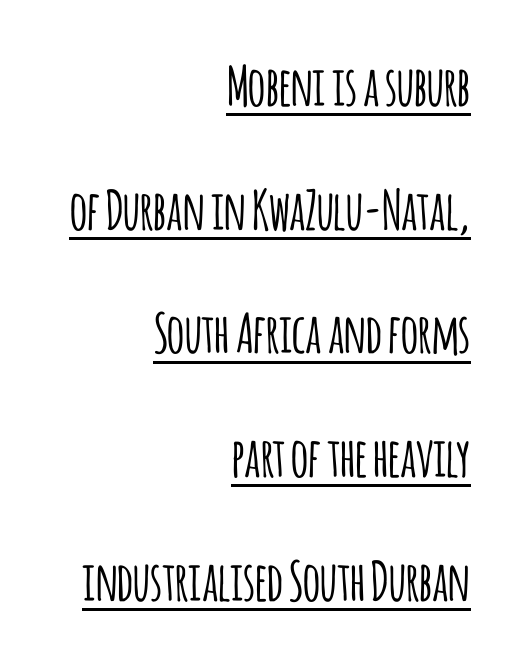
{"serif": "no", "italic": "no", "width": "condensed", "stroke_contrast": "low", "x_height": "large", "monospaced": "no", "underline": "yes", "align": "right", "line_spacing": "loose", "line_spacing_ratio": 2.29, "letter_spacing": "normal", "letter_spacing_em": 0.0, "glyph_px": 54}
